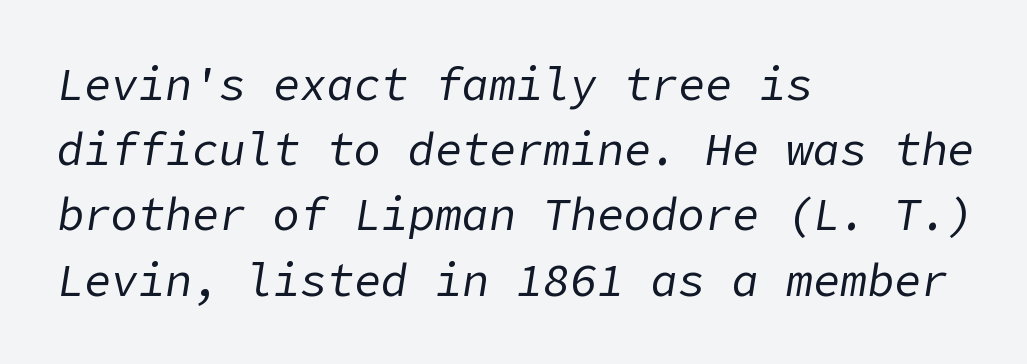
{"italic": "yes", "lean": "right", "slant_degrees": 9, "bold": "no", "weight": "regular", "width": "normal", "stroke_contrast": "low", "x_height": "medium", "underline": "no", "align": "left", "line_spacing": "normal", "line_spacing_ratio": 1.45, "letter_spacing": "normal", "letter_spacing_em": 0.0, "glyph_px": 45}
